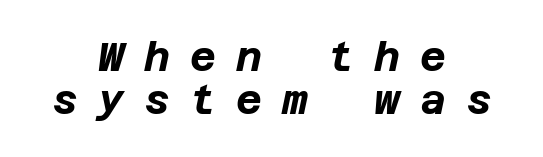
{"italic": "yes", "lean": "right", "slant_degrees": 12, "bold": "yes", "weight": "bold", "width": "normal", "stroke_contrast": "low", "x_height": "large", "underline": "no", "align": "center", "line_spacing": "tight", "line_spacing_ratio": 1.07, "letter_spacing": "wide", "letter_spacing_em": 0.5, "glyph_px": 40}
